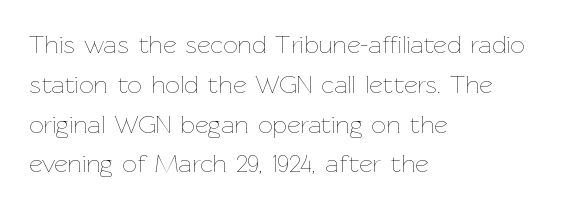
The image shows 26 px text type, upright; set left-aligned, normal line spacing (1.53x), normal letter spacing, not underlined.
